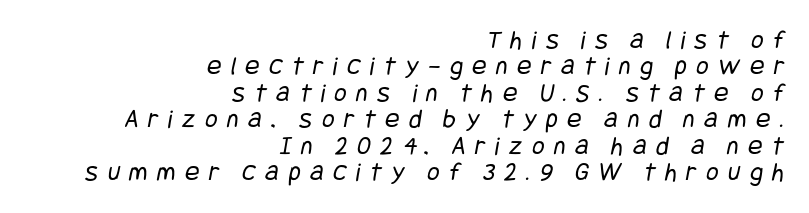
{"bold": "no", "underline": "no", "align": "right", "line_spacing": "tight", "line_spacing_ratio": 0.98, "letter_spacing": "wide", "letter_spacing_em": 0.35, "glyph_px": 27}
